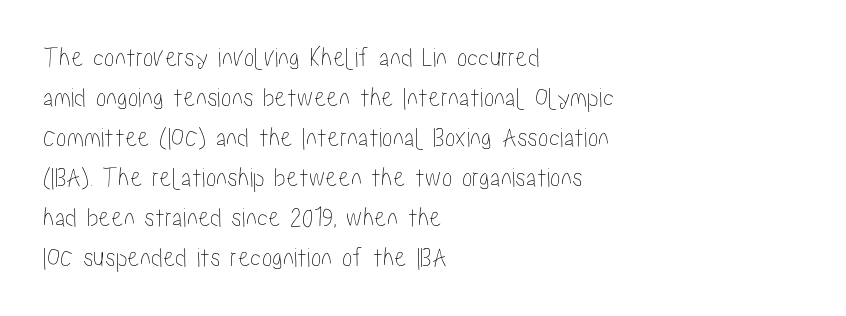
Each letter keeps its own natural width here, so spacing adapts to shape. Plain, unruled lines of type. The passage shown has conventional tracking throughout. One glance says typical: line gaps are just what's usual. Left-aligned paragraph, ragged on the right.
